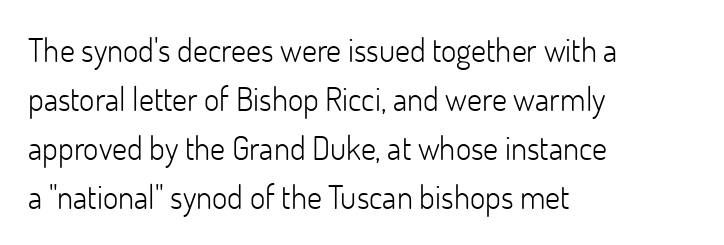
Q: Is the text bold? A: No.
Q: Is the text italic (slanted)? A: No, it is upright.
Q: Is the typeface a serif or a sans-serif typeface? A: Sans-serif.
Q: Is the text underlined? A: No.
Q: How is the paragraph aligned? A: Left-aligned.
Q: Is the spacing between letters normal or unusually wide? A: Normal.
Q: Is the spacing between lines tight, normal or loose? A: Normal.
Q: Width (condensed, normal, or wide)? A: Normal.
Q: Stroke contrast? A: Low.
Q: x-height? A: Small.
Q: Monospaced? A: No.
